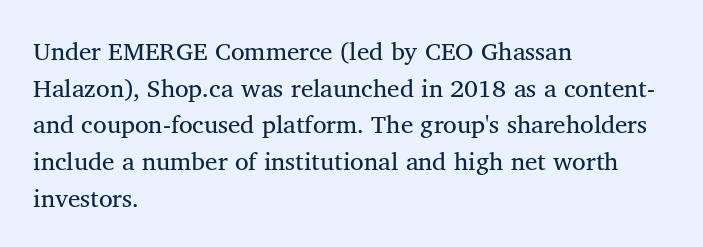
{"underline": "no", "align": "left", "line_spacing": "normal", "line_spacing_ratio": 1.47, "letter_spacing": "normal", "letter_spacing_em": 0.0, "glyph_px": 25}
